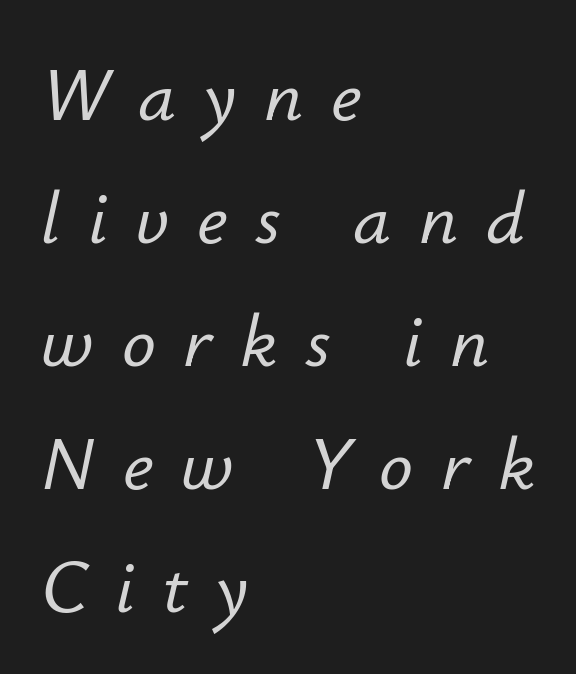
The text carries the slant typical of an italic or oblique font. Proportional: the letters do not fall into vertical columns. These lines have a slow, spaced-out rhythm from letter to letter. Underline: absent.
